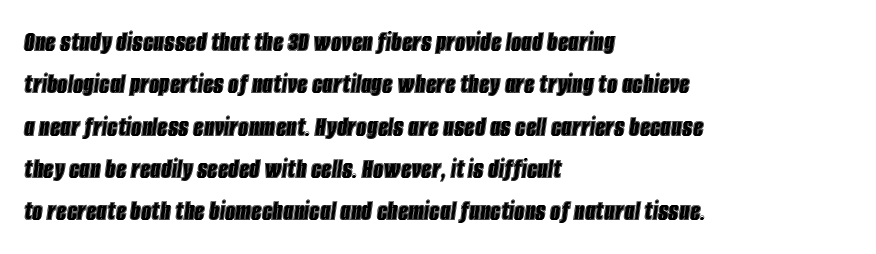
{"italic": "yes", "lean": "right", "slant_degrees": 8, "width": "condensed", "x_height": "large", "monospaced": "no", "underline": "no", "align": "left", "line_spacing": "normal", "line_spacing_ratio": 1.46, "letter_spacing": "normal", "letter_spacing_em": 0.0, "glyph_px": 29}
